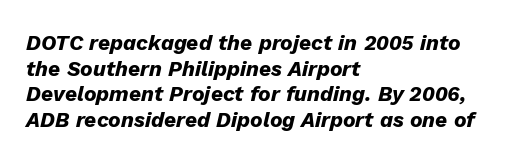
I'd describe the lettering as bold — thick and assertive. The string is rendered with underlining switched off. An italicized treatment has been applied to the whole sample. Is the letter spacing exaggerated? No — it looks like the ordinary default. Horizontal alignment here is leftward, the default for most running prose.
